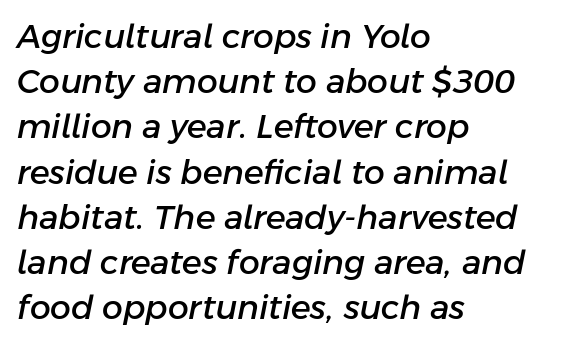
{"italic": "yes", "lean": "right", "slant_degrees": 11, "width": "normal", "stroke_contrast": "low", "x_height": "medium", "monospaced": "no", "underline": "no", "align": "left", "line_spacing": "normal", "line_spacing_ratio": 1.37, "letter_spacing": "normal", "letter_spacing_em": 0.0, "glyph_px": 33}
